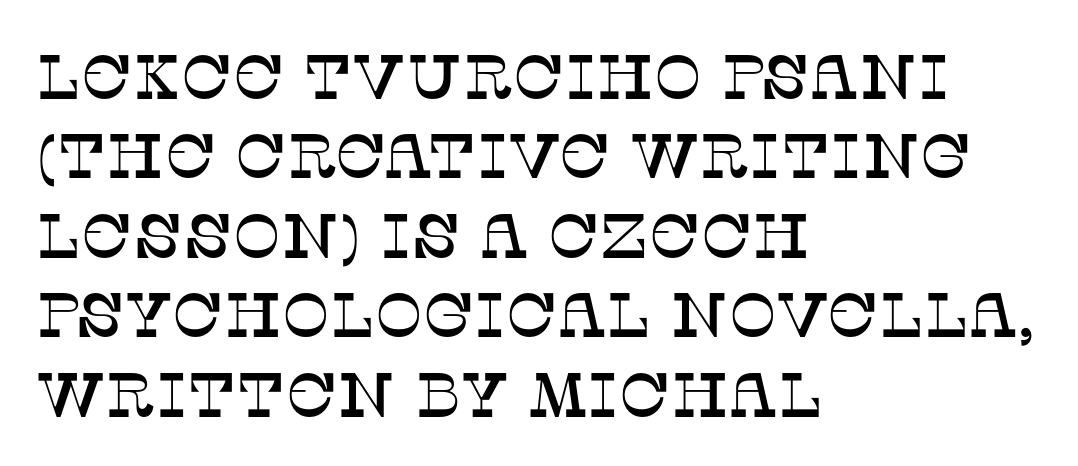
Q: Is the text italic (slanted)? A: No, it is upright.
Q: Is the typeface a serif or a sans-serif typeface? A: Serif.
Q: Is the text underlined? A: No.
Q: How is the paragraph aligned? A: Left-aligned.
Q: Is the spacing between letters normal or unusually wide? A: Normal.
Q: Is the spacing between lines tight, normal or loose? A: Normal.
Q: Width (condensed, normal, or wide)? A: Normal.
Q: Stroke contrast? A: Low.
Q: x-height? A: Large.
Q: Monospaced? A: No.
